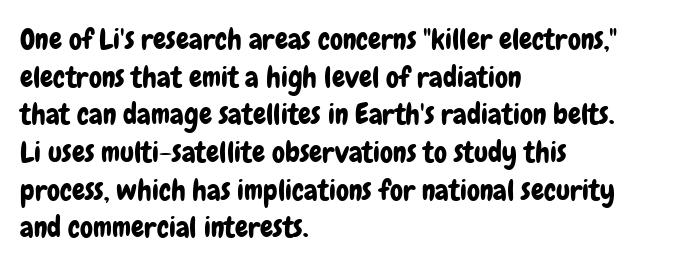
{"serif": "no", "italic": "no", "width": "condensed", "stroke_contrast": "low", "x_height": "medium", "monospaced": "no", "underline": "no", "align": "left", "line_spacing": "normal", "line_spacing_ratio": 1.3, "letter_spacing": "normal", "letter_spacing_em": 0.0, "glyph_px": 29}
